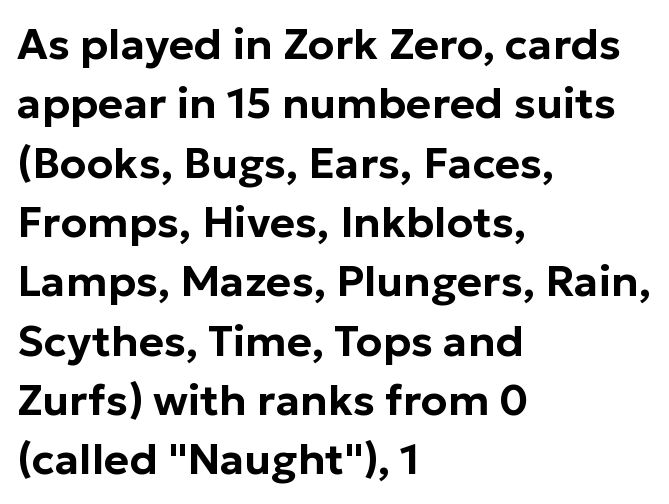
The image shows 43 px sans-serif type, upright; set left-aligned, normal line spacing (1.38x), normal letter spacing, not underlined; low stroke contrast and a medium x-height.
